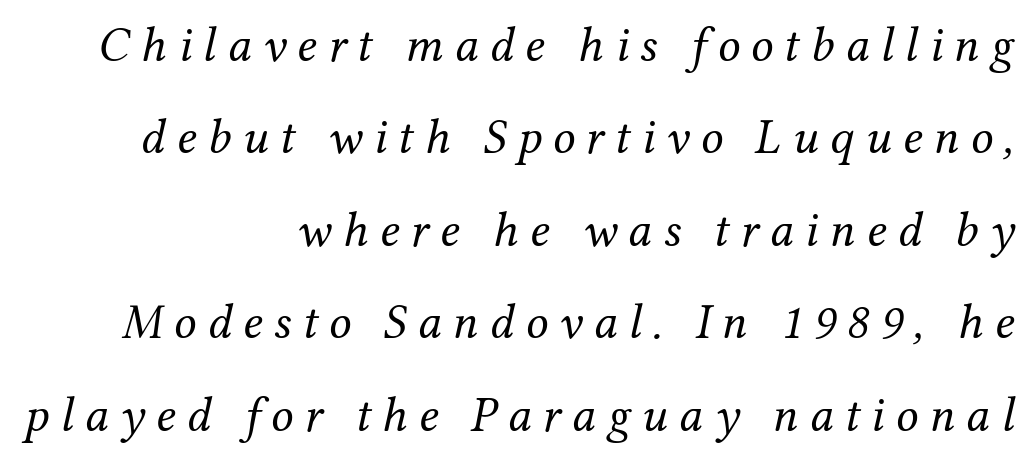
Q: Is the text bold? A: No.
Q: Is the text italic (slanted)? A: Yes, it leans right by about 12 degrees.
Q: Is the typeface a serif or a sans-serif typeface? A: Serif.
Q: Is the text underlined? A: No.
Q: How is the paragraph aligned? A: Right-aligned.
Q: Is the spacing between letters normal or unusually wide? A: Unusually wide.
Q: Width (condensed, normal, or wide)? A: Normal.
Q: Stroke contrast? A: Medium.
Q: x-height? A: Medium.
Q: Monospaced? A: No.
